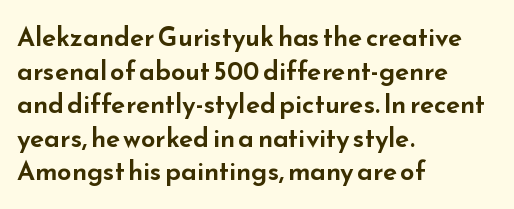
Q: Is the text italic (slanted)? A: No, it is upright.
Q: Is the text underlined? A: No.
Q: How is the paragraph aligned? A: Left-aligned.
Q: Is the spacing between letters normal or unusually wide? A: Normal.
Q: Is the spacing between lines tight, normal or loose? A: Normal.
